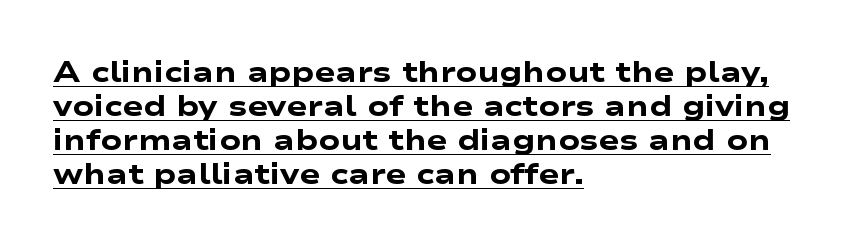
Q: Is the text bold? A: Yes.
Q: Is the typeface a serif or a sans-serif typeface? A: Sans-serif.
Q: Is the text underlined? A: Yes.
Q: How is the paragraph aligned? A: Left-aligned.
Q: Is the spacing between letters normal or unusually wide? A: Normal.
Q: Width (condensed, normal, or wide)? A: Wide.
Q: Stroke contrast? A: Low.
Q: x-height? A: Medium.
Q: Monospaced? A: No.
